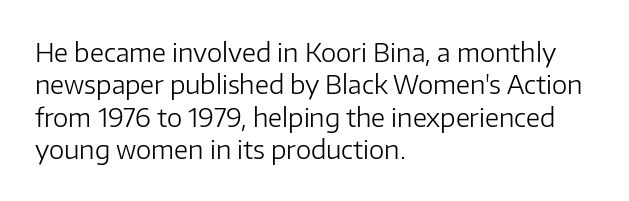
Q: Is the text bold? A: No.
Q: Is the text italic (slanted)? A: No, it is upright.
Q: Is the text underlined? A: No.
Q: How is the paragraph aligned? A: Left-aligned.
Q: Is the spacing between letters normal or unusually wide? A: Normal.
Q: Is the spacing between lines tight, normal or loose? A: Normal.
